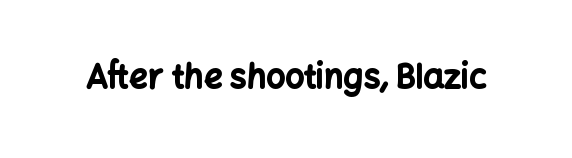
Q: Is the text bold? A: Yes.
Q: Is the text italic (slanted)? A: No, it is upright.
Q: Is the typeface a serif or a sans-serif typeface? A: Sans-serif.
Q: Is the text underlined? A: No.
Q: Is the spacing between letters normal or unusually wide? A: Normal.
Q: Width (condensed, normal, or wide)? A: Normal.
Q: Stroke contrast? A: Low.
Q: x-height? A: Medium.
Q: Monospaced? A: No.
